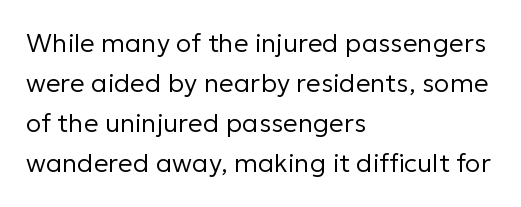
Descender tails drop into unmarked territory. Stroke mass is kept to a normal reading level or below. Default kerning and tracking; the words read as compact shapes. Teacher's note: observe the even left margin — that is flush-left alignment.
